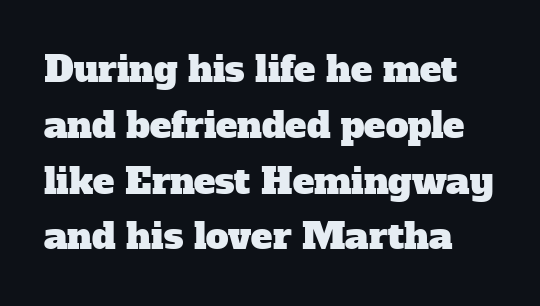
{"serif": "yes", "width": "normal", "stroke_contrast": "low", "x_height": "medium", "monospaced": "no", "underline": "no", "line_spacing": "normal", "line_spacing_ratio": 1.55, "letter_spacing": "normal", "letter_spacing_em": 0.0, "glyph_px": 36}
